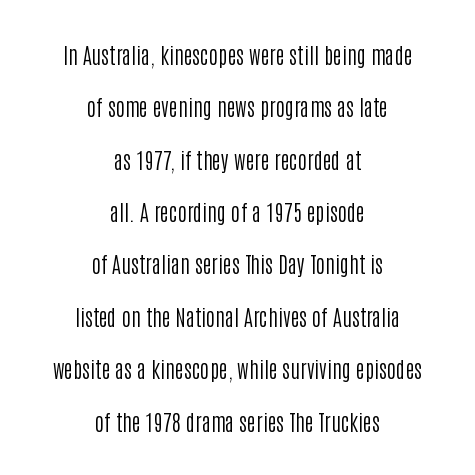
The image shows 22 px text type, upright; set centered, loose line spacing (2.38x), normal letter spacing, not underlined.
